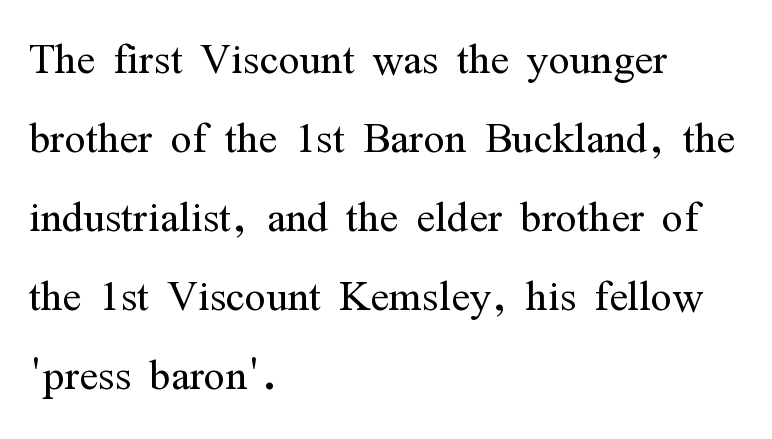
The image shows 56 px light, condensed serif type, upright; set left-aligned, normal line spacing (1.41x), normal letter spacing, not underlined; medium stroke contrast and a medium x-height.
